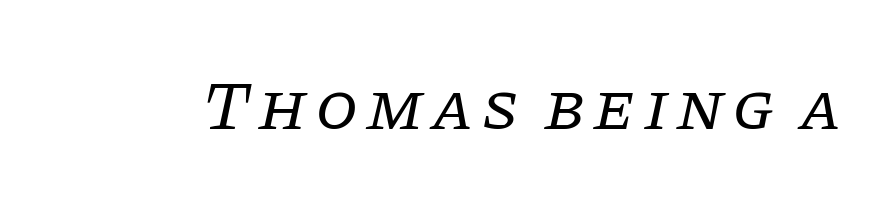
The whole block is typeset with a tilt. Heft: none added — not bold. Here the designer chose a conventional face with non-uniform glyph widths. Serifs: yes, visible at the terminals of the letterforms.
